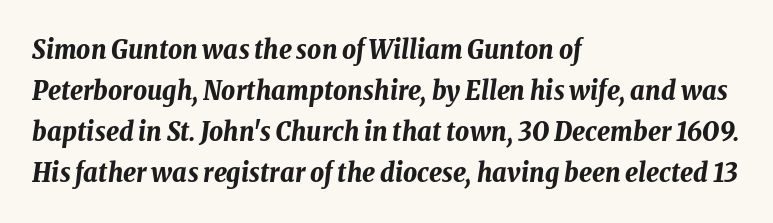
Q: Is the text bold? A: Yes.
Q: Is the text italic (slanted)? A: Yes, it leans right by about 8 degrees.
Q: Is the text underlined? A: No.
Q: How is the paragraph aligned? A: Left-aligned.
Q: Is the spacing between letters normal or unusually wide? A: Normal.
Q: Is the spacing between lines tight, normal or loose? A: Normal.
